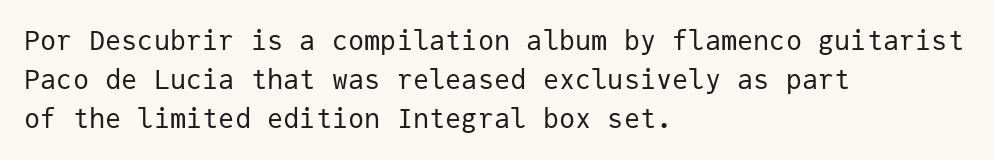
The image shows 27 px text type, upright; set left-aligned, normal line spacing (1.45x), normal letter spacing, not underlined.
